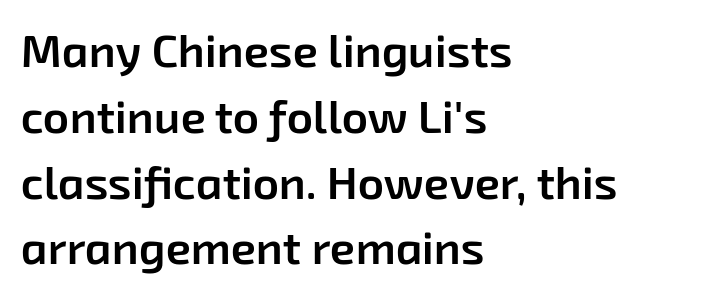
The image shows 46 px semibold sans-serif type; set left-aligned, normal line spacing (1.43x), normal letter spacing, not underlined; low stroke contrast and a medium x-height.
